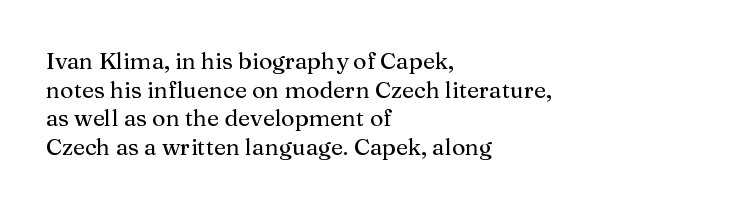
Q: Is the text italic (slanted)? A: No, it is upright.
Q: Is the text underlined? A: No.
Q: How is the paragraph aligned? A: Left-aligned.
Q: Is the spacing between letters normal or unusually wide? A: Normal.
Q: Is the spacing between lines tight, normal or loose? A: Normal.
